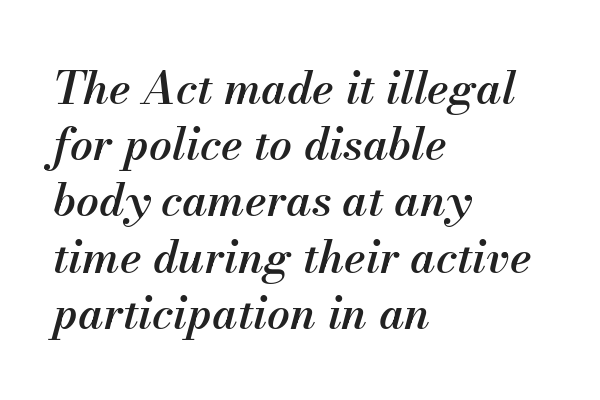
Q: Is the text bold? A: Semi-bold.
Q: Is the text italic (slanted)? A: Yes, it leans right by about 13 degrees.
Q: Is the text underlined? A: No.
Q: How is the paragraph aligned? A: Left-aligned.
Q: Is the spacing between letters normal or unusually wide? A: Normal.
Q: Is the spacing between lines tight, normal or loose? A: Normal.
Q: Width (condensed, normal, or wide)? A: Normal.
Q: Stroke contrast? A: Medium.
Q: x-height? A: Small.
Q: Monospaced? A: No.
